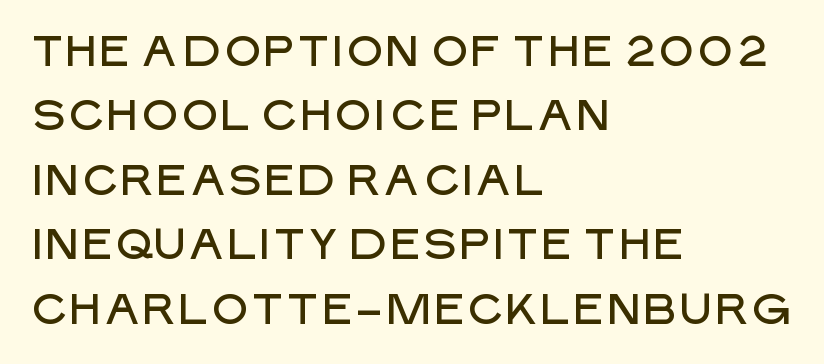
The image shows 43 px sans-serif type, upright; set left-aligned, normal line spacing (1.5x), normal letter spacing, not underlined; low stroke contrast and a large x-height.
